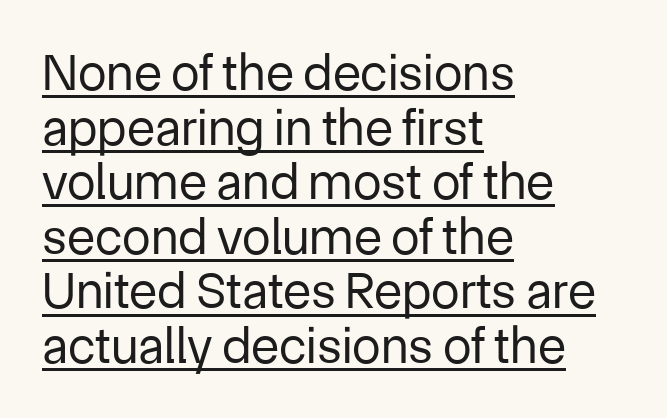
The image shows 52 px regular-weight sans-serif type, upright; set left-aligned, tight line spacing (1.05x), normal letter spacing, underlined; low stroke contrast and a medium x-height.
